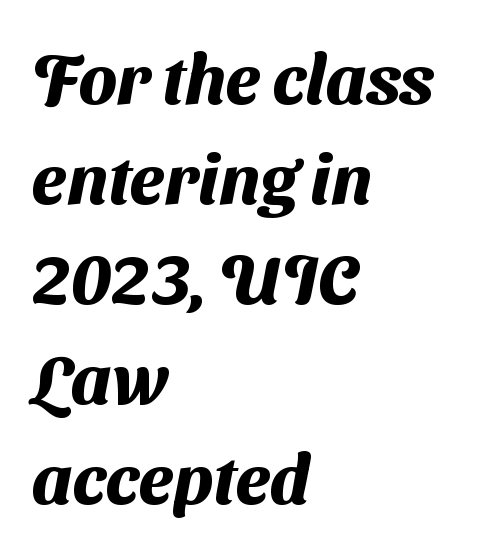
Compared with typical paragraphs, the rows here are spaced about the same. Reading down the block, your eye returns to a fixed left position each line. This is heavy type, rendered in bold. Tracking here is standard; glyphs follow each other at the usual distance. The passage shown is typeset with a sans-serif family. You could not count columns in this text — the font is proportionally spaced.
